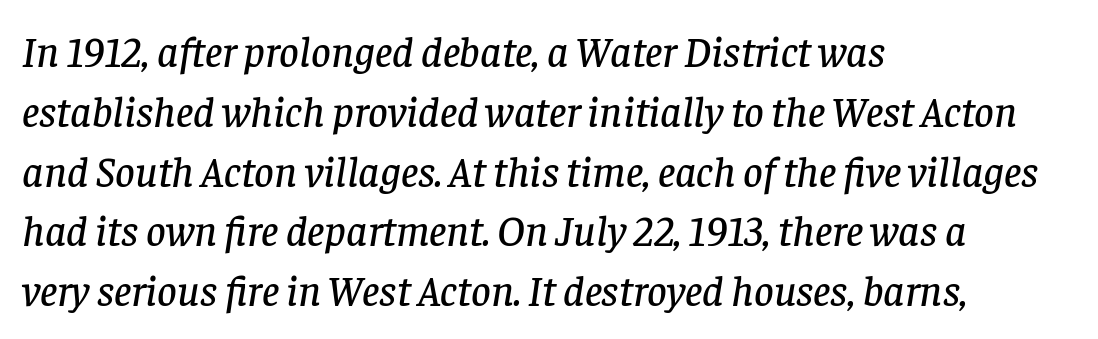
Q: Is the text italic (slanted)? A: Yes, it leans right by about 8 degrees.
Q: Is the typeface a serif or a sans-serif typeface? A: Serif.
Q: Is the text underlined? A: No.
Q: How is the paragraph aligned? A: Left-aligned.
Q: Is the spacing between letters normal or unusually wide? A: Normal.
Q: Is the spacing between lines tight, normal or loose? A: Normal.
Q: Width (condensed, normal, or wide)? A: Normal.
Q: Stroke contrast? A: Low.
Q: x-height? A: Large.
Q: Monospaced? A: No.
